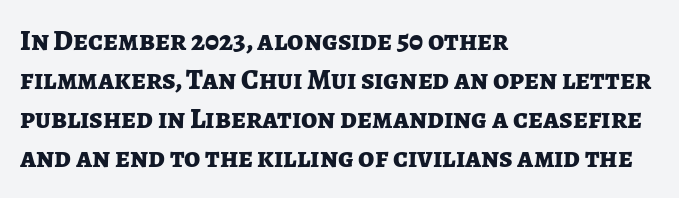
{"serif": "no", "italic": "no", "bold": "yes", "weight": "bold", "width": "normal", "stroke_contrast": "low", "x_height": "medium", "monospaced": "no", "underline": "no", "align": "left", "line_spacing": "normal", "line_spacing_ratio": 1.35, "letter_spacing": "normal", "letter_spacing_em": 0.0, "glyph_px": 29}
